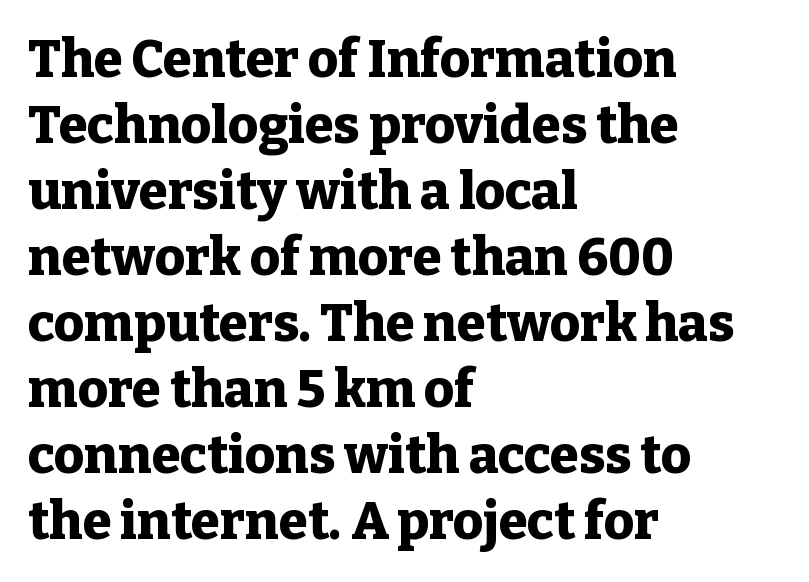
{"serif": "yes", "italic": "no", "bold": "yes", "weight": "heavy", "width": "normal", "stroke_contrast": "low", "x_height": "medium", "monospaced": "no", "underline": "no", "align": "left", "line_spacing": "normal", "line_spacing_ratio": 1.27, "letter_spacing": "normal", "letter_spacing_em": 0.0, "glyph_px": 52}
